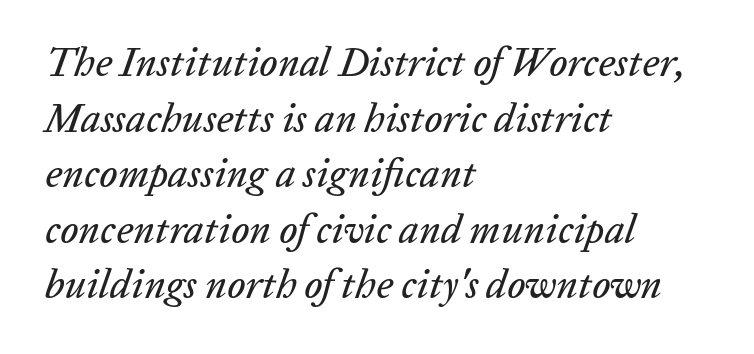
The image shows 40 px text type, italic (leaning right); set left-aligned, normal line spacing (1.39x), normal letter spacing, not underlined; low stroke contrast and a medium x-height.
